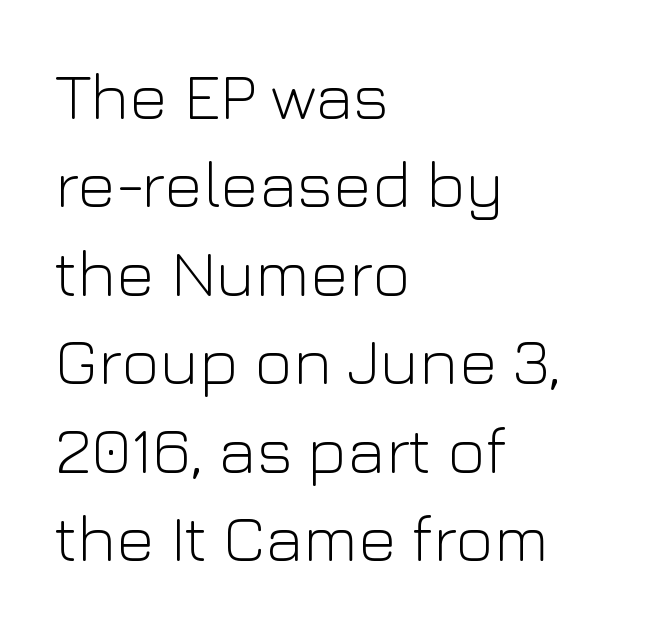
The image shows 66 px light sans-serif type, upright; set left-aligned, normal line spacing (1.34x), normal letter spacing, not underlined; low stroke contrast and a medium x-height.
